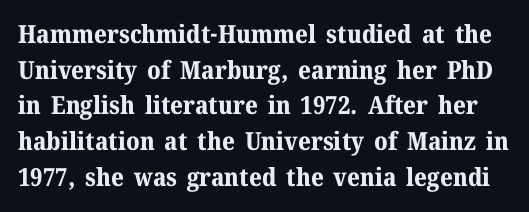
Q: Is the text bold? A: Yes.
Q: Is the text italic (slanted)? A: No, it is upright.
Q: Is the text underlined? A: No.
Q: Is the spacing between letters normal or unusually wide? A: Normal.
Q: Is the spacing between lines tight, normal or loose? A: Normal.
